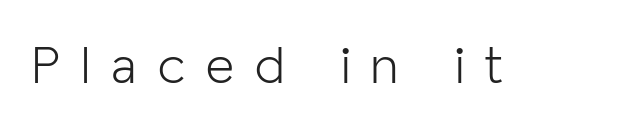
No word sits above an underline. Ordinary non-slanted type is in use. You could only call the tracking loose — the letters float apart. The passage shown is not bold in any degree. A typesetter would call this proportional, since set widths differ per character. The typeface chosen for these lines omits serifs.
